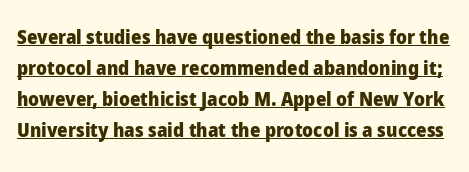
No italicization has been applied; the sample stays upright. Glance below the letters and you will spot a drawn line. Set as a true bold cut, around the 700 mark. Students, observe: this is what conventionally led text looks like.
